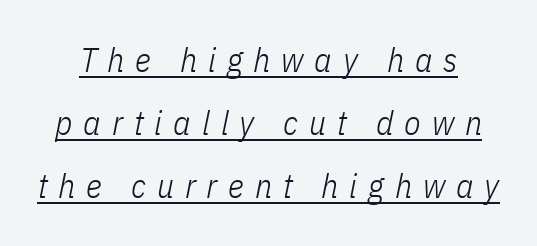
The image shows 34 px light, condensed type, italic (leaning right); set line spacing 1.86x, unusually wide letter spacing (+0.32 em), underlined; low stroke contrast and a medium x-height.
